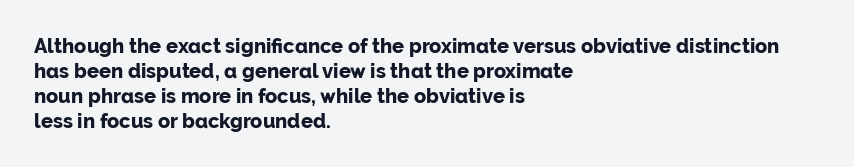
The baseline area is clear. Ordinary non-slanted type is in use. Look at the tracking — it's just the regular setting, nothing added. These lines carry a lot of weight — the face is fully bold.
